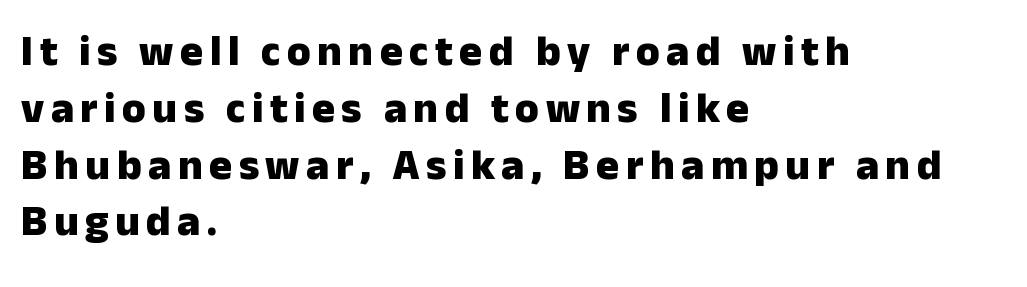
Q: Is the text bold? A: Yes.
Q: Is the text italic (slanted)? A: No, it is upright.
Q: Is the typeface a serif or a sans-serif typeface? A: Sans-serif.
Q: Is the text underlined? A: No.
Q: How is the paragraph aligned? A: Left-aligned.
Q: Is the spacing between lines tight, normal or loose? A: Normal.
Q: Width (condensed, normal, or wide)? A: Normal.
Q: Stroke contrast? A: Low.
Q: x-height? A: Medium.
Q: Monospaced? A: No.
